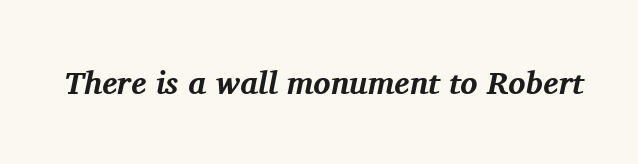
Q: Is the text bold? A: Yes.
Q: Is the text italic (slanted)? A: Yes, it leans right by about 11 degrees.
Q: Is the typeface a serif or a sans-serif typeface? A: Serif.
Q: Is the text underlined? A: No.
Q: Is the spacing between letters normal or unusually wide? A: Normal.
Q: Width (condensed, normal, or wide)? A: Normal.
Q: Stroke contrast? A: Medium.
Q: x-height? A: Medium.
Q: Monospaced? A: No.
